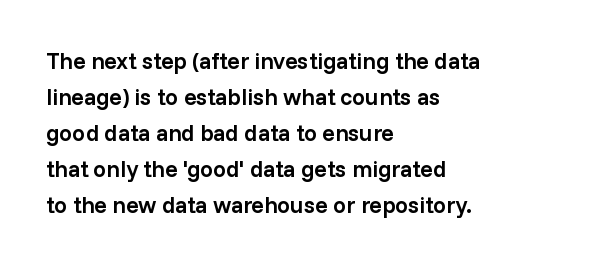
The image shows 23 px text type, upright; set left-aligned, normal line spacing (1.56x), normal letter spacing, not underlined.
